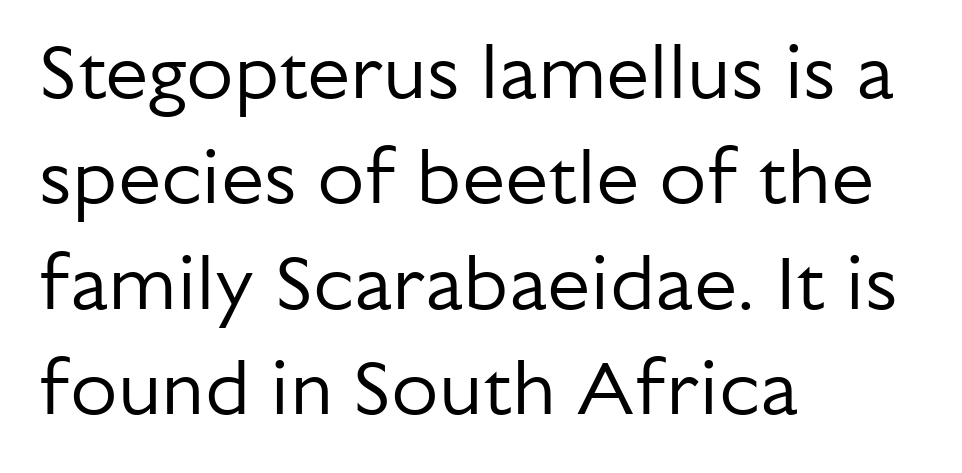
{"serif": "no", "italic": "no", "bold": "no", "weight": "regular", "width": "normal", "stroke_contrast": "low", "x_height": "medium", "monospaced": "no", "underline": "no", "align": "left", "line_spacing": "normal", "line_spacing_ratio": 1.37, "letter_spacing": "normal", "letter_spacing_em": 0.0, "glyph_px": 77}
